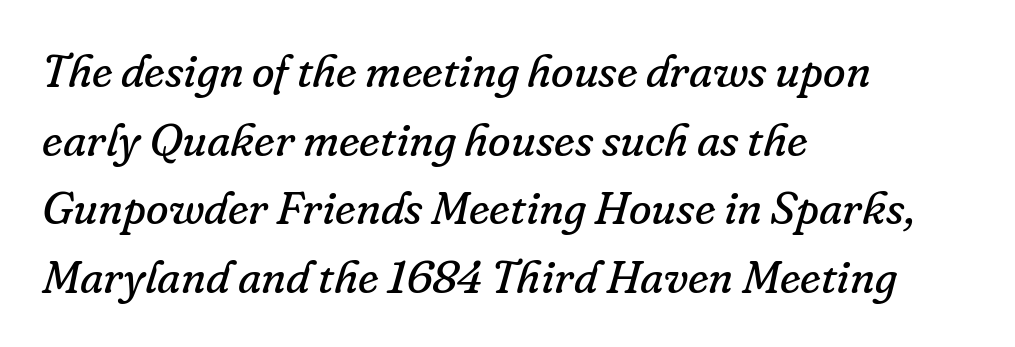
Q: Is the text bold? A: No.
Q: Is the text italic (slanted)? A: Yes, it leans right by about 16 degrees.
Q: Is the typeface a serif or a sans-serif typeface? A: Serif.
Q: Is the text underlined? A: No.
Q: How is the paragraph aligned? A: Left-aligned.
Q: Is the spacing between letters normal or unusually wide? A: Normal.
Q: Is the spacing between lines tight, normal or loose? A: Normal.
Q: Width (condensed, normal, or wide)? A: Normal.
Q: Stroke contrast? A: Low.
Q: x-height? A: Small.
Q: Monospaced? A: No.
